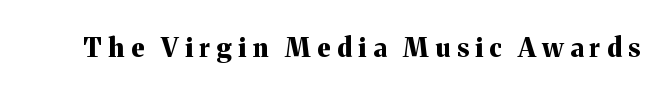
{"italic": "no", "bold": "yes", "underline": "no", "letter_spacing": "wide", "letter_spacing_em": 0.25, "glyph_px": 26}
